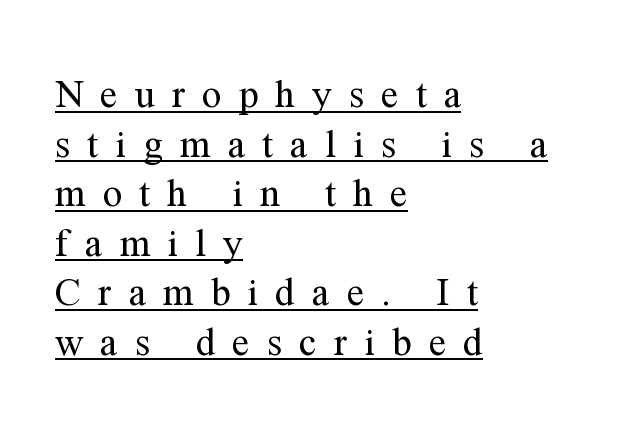
Note the varied advance widths — an 'i' is clearly narrower than an 'm'. Alignment: flush left. The gaps between neighbouring characters are conspicuously large. Whoever set this chose a conventional vertical rhythm.
